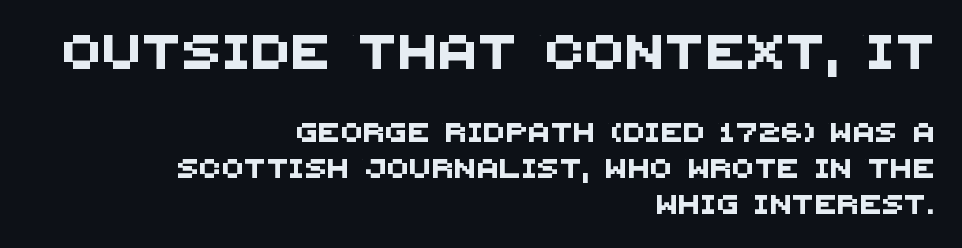
The image shows 34 px sans-serif type; set right-aligned, line spacing 1.89x, not underlined; the first (top) block is 1.79x larger; medium stroke contrast and a large x-height.
